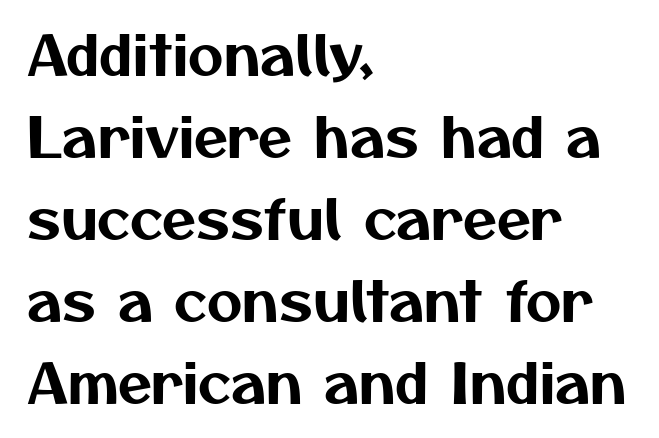
The image shows 55 px sans-serif type; set left-aligned, normal line spacing (1.49x), normal letter spacing, not underlined; medium stroke contrast and a medium x-height.
